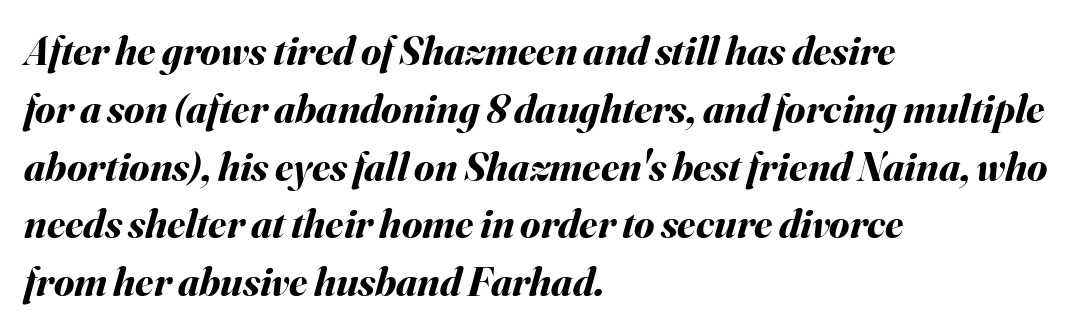
The image shows 41 px bold type, italic (leaning right); set left-aligned, normal line spacing (1.41x), normal letter spacing, not underlined; medium stroke contrast and a small x-height.
